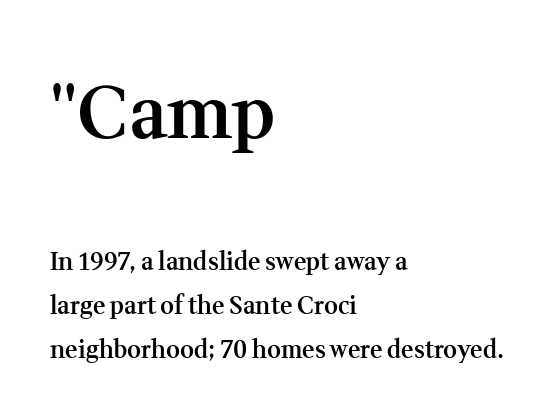
{"serif": "yes", "italic": "no", "bold": "semi", "weight": "semibold", "width": "normal", "stroke_contrast": "medium", "x_height": "medium", "monospaced": "no", "underline": "no", "align": "left", "line_spacing_ratio": 1.82, "letter_spacing": "normal", "letter_spacing_em": 0.0, "larger_block": "first", "size_ratio": 3.04, "glyph_px": 73}
